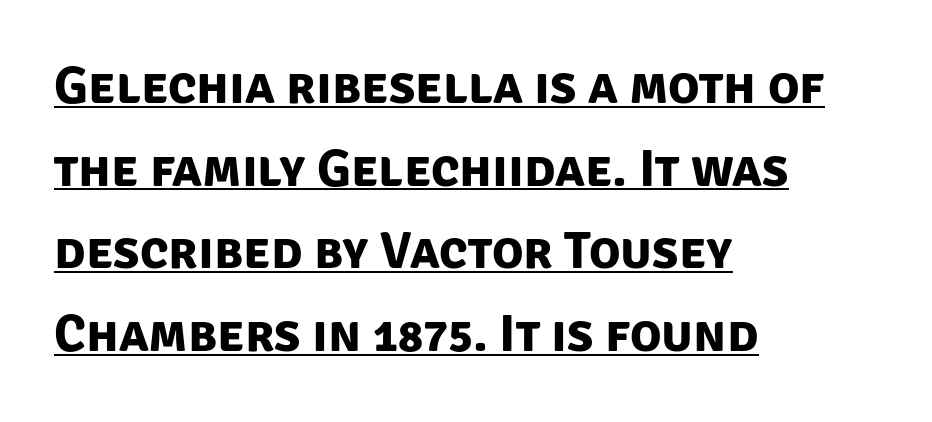
The image shows 52 px bold sans-serif type; set left-aligned, normal line spacing (1.59x), normal letter spacing, underlined; low stroke contrast and a large x-height.
